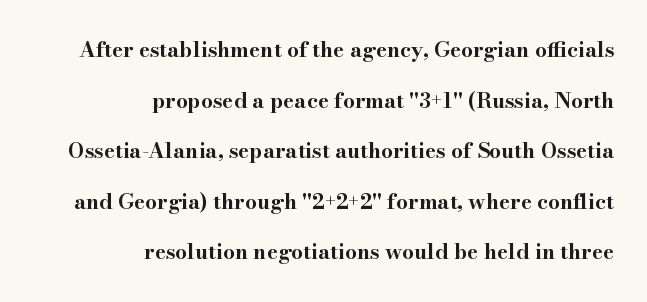
Underline: absent. Whoever set this chose breathing room over compactness in the vertical rhythm. Ascenders rise straight up at ninety degrees. The face used here has the dense, thick strokes of a bold. A typesetter would call this zero additional tracking.
